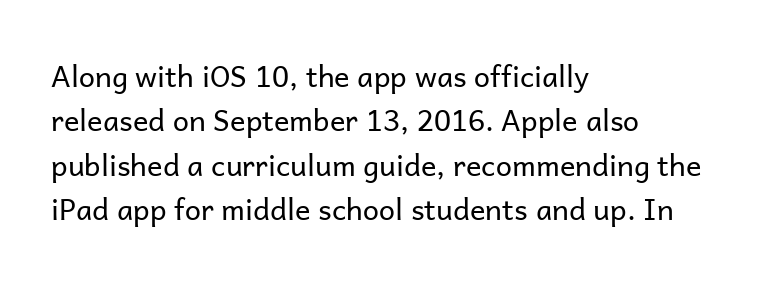
The image shows 29 px regular-weight sans-serif type, upright; set left-aligned, normal line spacing (1.53x), normal letter spacing, not underlined; low stroke contrast and a medium x-height.
